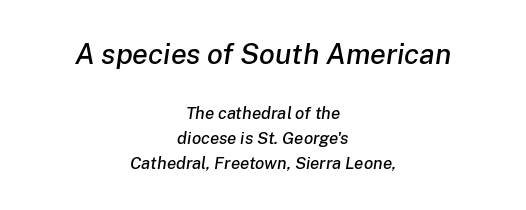
The image shows 29 px text type, italic (leaning right); set centered, normal line spacing (1.48x), normal letter spacing, not underlined; the first (top) block is 1.71x larger; low stroke contrast and a medium x-height.
